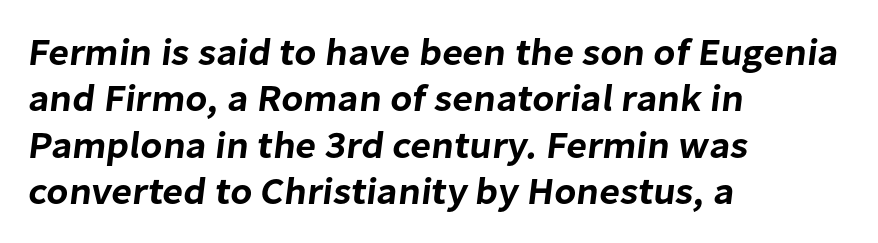
{"serif": "no", "width": "normal", "stroke_contrast": "low", "x_height": "medium", "monospaced": "no", "underline": "no", "align": "left", "line_spacing_ratio": 1.22, "letter_spacing": "normal", "letter_spacing_em": 0.0, "glyph_px": 38}
